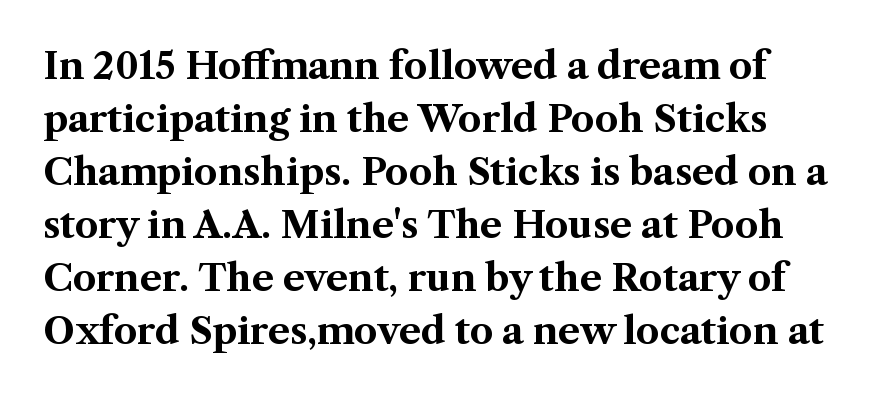
I'd call this a serif setting — the letters wear small feet. Anything drawn beneath the words? Only blank space. Think of a printed novel: that variable character pitch is what you see here. The horizontal fit of the characters is conventional and even.
